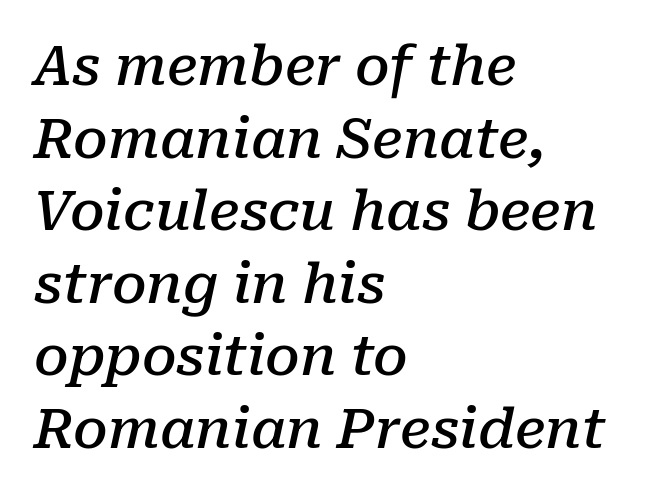
{"serif": "yes", "italic": "yes", "lean": "right", "slant_degrees": 10, "bold": "semi", "weight": "semibold", "width": "normal", "stroke_contrast": "low", "x_height": "medium", "monospaced": "no", "underline": "no", "align": "left", "line_spacing": "normal", "line_spacing_ratio": 1.32, "letter_spacing": "normal", "letter_spacing_em": 0.0, "glyph_px": 55}
